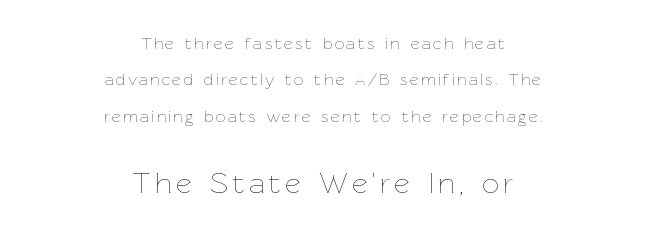
Q: Is the text bold? A: No.
Q: Is the text italic (slanted)? A: No, it is upright.
Q: Is the text underlined? A: No.
Q: How is the paragraph aligned? A: Centered.
Q: Is the spacing between lines tight, normal or loose? A: Loose.
Q: Which block of text is set in a larger size, the first (top) or the second (bottom)? A: The second (bottom) one.
Q: Width (condensed, normal, or wide)? A: Normal.
Q: Stroke contrast? A: Low.
Q: x-height? A: Medium.
Q: Monospaced? A: No.
